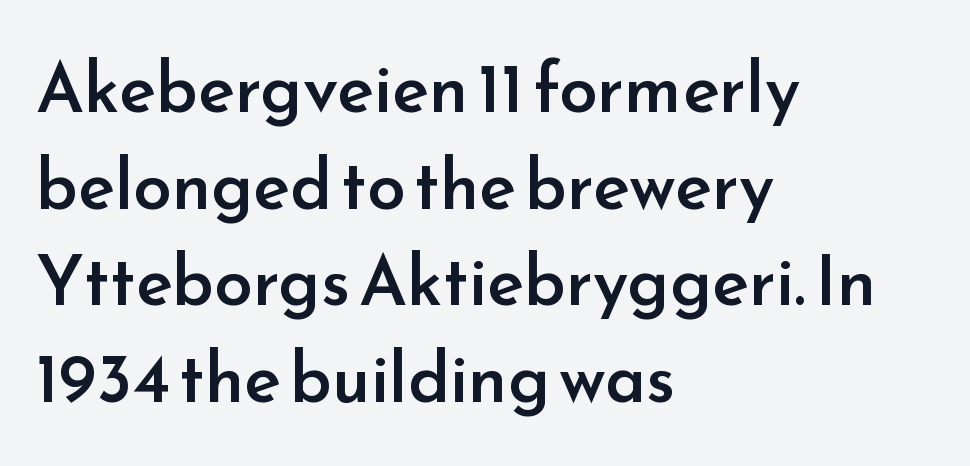
{"serif": "no", "italic": "no", "bold": "semi", "weight": "semibold", "width": "normal", "stroke_contrast": "low", "x_height": "small", "monospaced": "no", "underline": "no", "align": "left", "line_spacing": "normal", "line_spacing_ratio": 1.4, "letter_spacing": "normal", "letter_spacing_em": 0.0, "glyph_px": 69}
